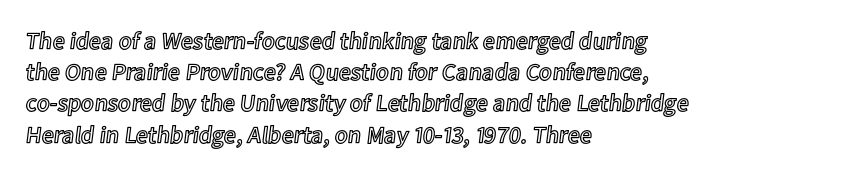
{"underline": "no", "align": "left", "line_spacing": "normal", "line_spacing_ratio": 1.3, "letter_spacing": "normal", "letter_spacing_em": 0.0, "glyph_px": 24}
